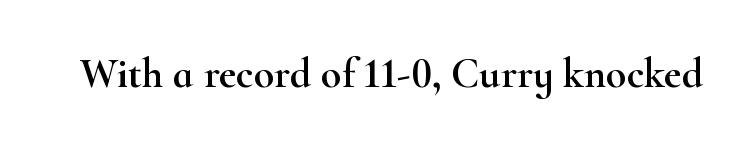
Q: Is the text italic (slanted)? A: No, it is upright.
Q: Is the typeface a serif or a sans-serif typeface? A: Serif.
Q: Is the text underlined? A: No.
Q: Is the spacing between letters normal or unusually wide? A: Normal.
Q: Width (condensed, normal, or wide)? A: Wide.
Q: Stroke contrast? A: High.
Q: x-height? A: Small.
Q: Monospaced? A: No.
